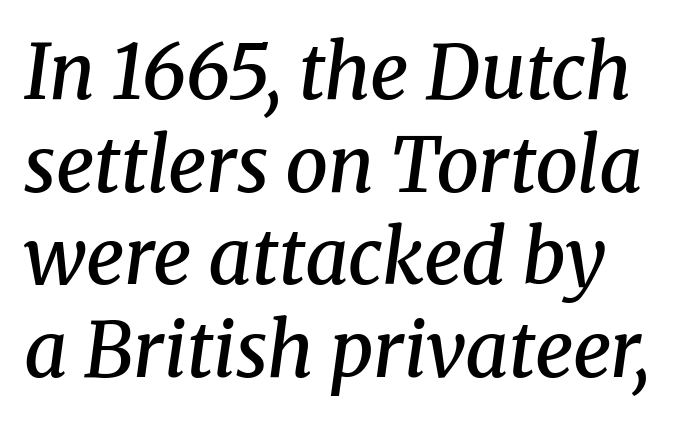
The image shows 76 px semibold serif type, italic (leaning right); set line spacing 1.22x, normal letter spacing, not underlined; medium stroke contrast and a medium x-height.
